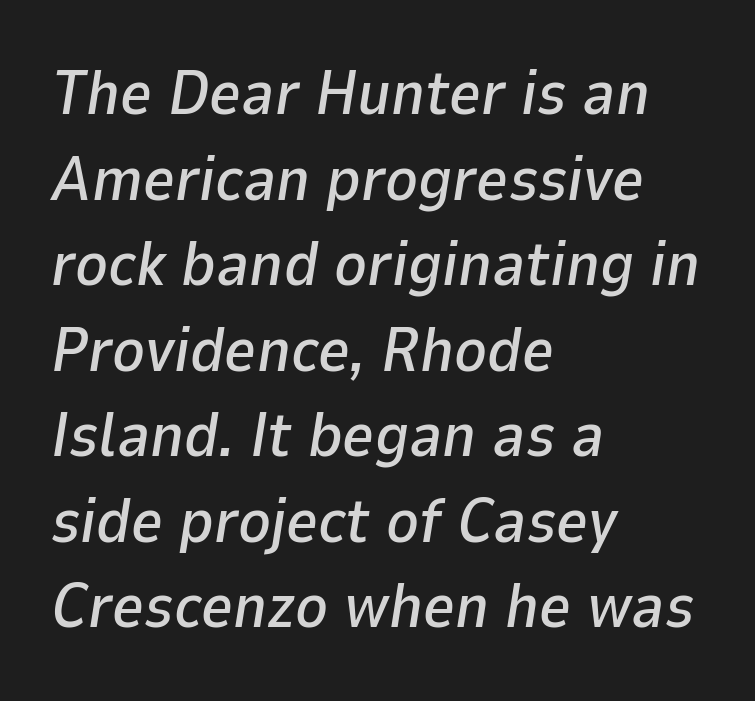
The image shows 62 px text type, italic (leaning right); set left-aligned, normal line spacing (1.38x), normal letter spacing, not underlined; low stroke contrast and a medium x-height.
